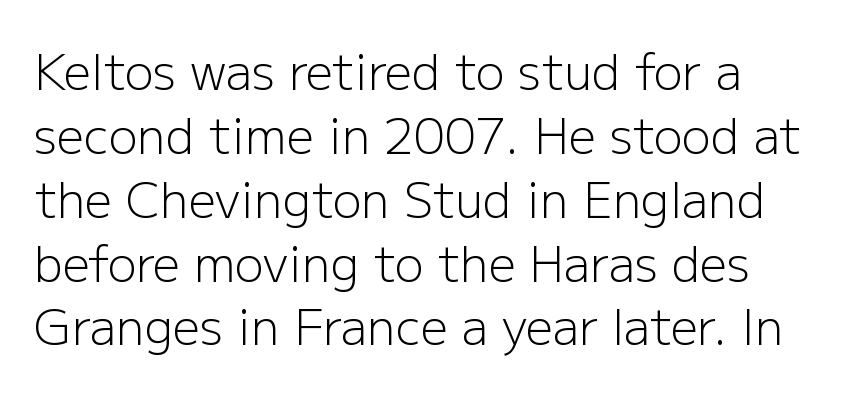
The image shows 48 px light sans-serif type, upright; set left-aligned, normal line spacing (1.33x), normal letter spacing, not underlined; low stroke contrast and a medium x-height.
